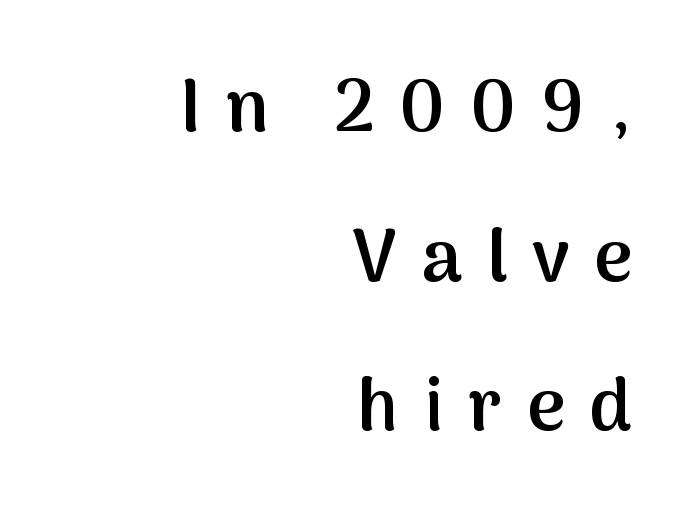
Q: Is the text bold? A: Semi-bold.
Q: Is the text italic (slanted)? A: No, it is upright.
Q: Is the typeface a serif or a sans-serif typeface? A: Sans-serif.
Q: Is the text underlined? A: No.
Q: How is the paragraph aligned? A: Right-aligned.
Q: Is the spacing between letters normal or unusually wide? A: Unusually wide.
Q: Is the spacing between lines tight, normal or loose? A: Loose.
Q: Width (condensed, normal, or wide)? A: Normal.
Q: Stroke contrast? A: Medium.
Q: x-height? A: Medium.
Q: Monospaced? A: No.
